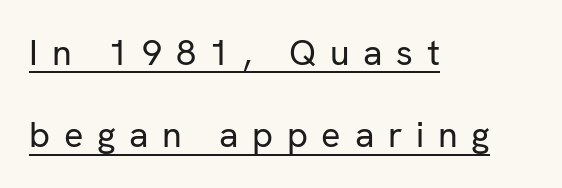
{"serif": "no", "italic": "no", "bold": "no", "weight": "regular", "width": "normal", "stroke_contrast": "low", "x_height": "medium", "monospaced": "no", "underline": "yes", "align": "left", "line_spacing": "loose", "line_spacing_ratio": 2.29, "letter_spacing": "wide", "letter_spacing_em": 0.38, "glyph_px": 36}
